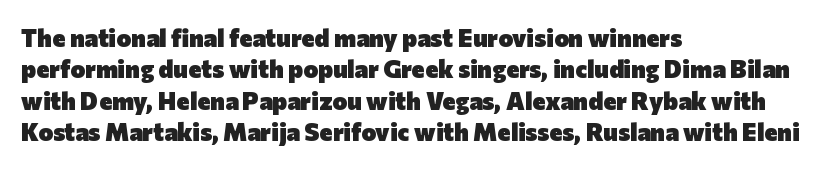
Horizontal alignment here is leftward, the default for most running prose. These lines were composed using upright roman letters. Quick note: underline off. Words appear dense and cohesive because spacing is normal. Honestly, the row spacing looks completely unremarkable. Heft: maximum for text — a bold.
